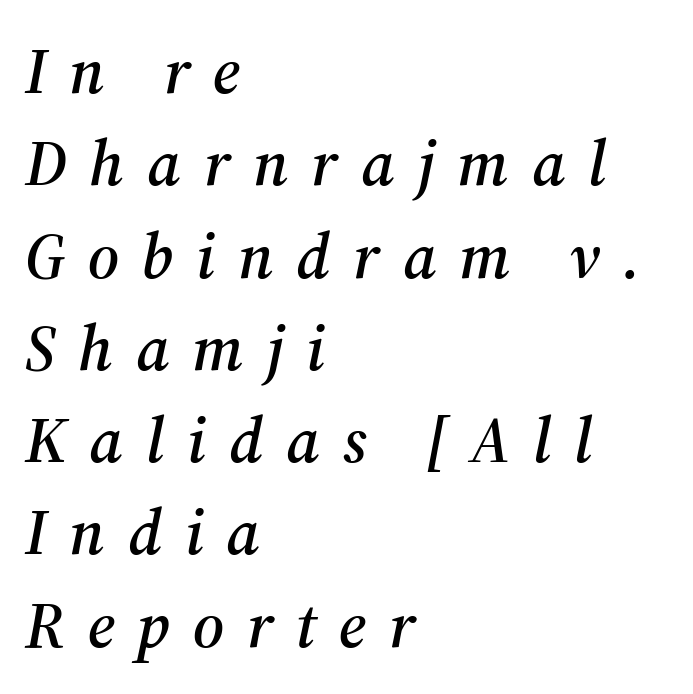
Q: Is the text italic (slanted)? A: Yes, it leans right by about 12 degrees.
Q: Is the typeface a serif or a sans-serif typeface? A: Serif.
Q: Is the text underlined? A: No.
Q: How is the paragraph aligned? A: Left-aligned.
Q: Is the spacing between letters normal or unusually wide? A: Unusually wide.
Q: Is the spacing between lines tight, normal or loose? A: Normal.
Q: Width (condensed, normal, or wide)? A: Normal.
Q: Stroke contrast? A: Medium.
Q: x-height? A: Medium.
Q: Monospaced? A: No.
